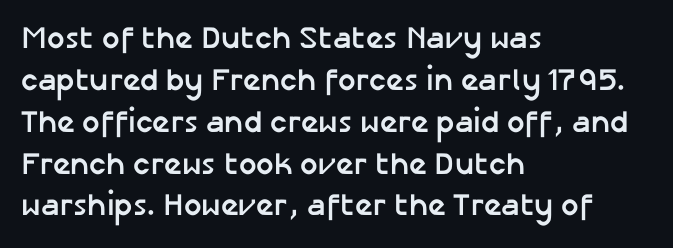
{"serif": "no", "italic": "no", "bold": "yes", "weight": "semibold", "width": "normal", "stroke_contrast": "low", "x_height": "medium", "monospaced": "no", "underline": "no", "align": "left", "line_spacing": "normal", "line_spacing_ratio": 1.35, "letter_spacing": "normal", "letter_spacing_em": 0.0, "glyph_px": 31}
